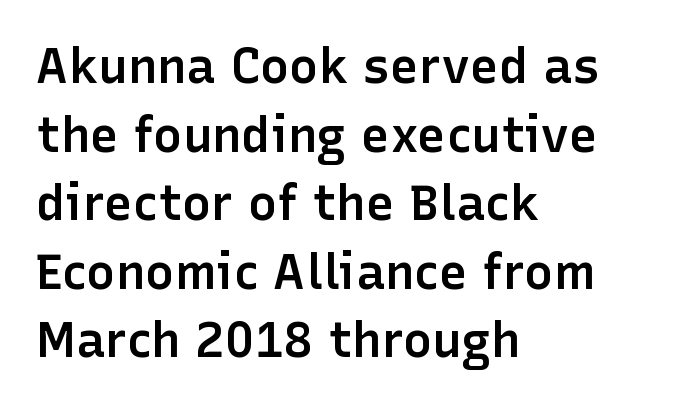
{"serif": "no", "italic": "no", "bold": "semi", "weight": "semibold", "width": "normal", "stroke_contrast": "low", "x_height": "medium", "monospaced": "no", "underline": "no", "align": "left", "line_spacing": "normal", "line_spacing_ratio": 1.4, "letter_spacing": "normal", "letter_spacing_em": 0.0, "glyph_px": 49}
